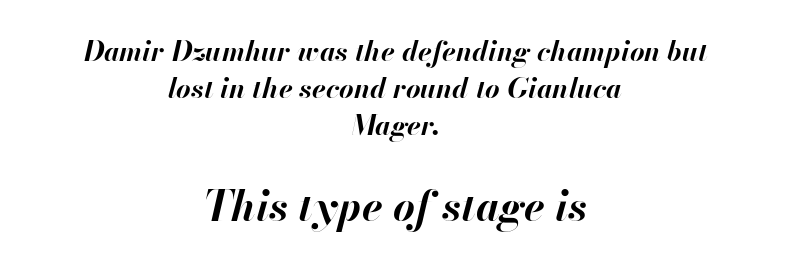
Q: Is the text bold? A: Yes.
Q: Is the text italic (slanted)? A: Yes, it leans right by about 13 degrees.
Q: Is the text underlined? A: No.
Q: How is the paragraph aligned? A: Centered.
Q: Is the spacing between letters normal or unusually wide? A: Normal.
Q: Is the spacing between lines tight, normal or loose? A: Normal.
Q: Which block of text is set in a larger size, the first (top) or the second (bottom)? A: The second (bottom) one.
Q: Width (condensed, normal, or wide)? A: Normal.
Q: Stroke contrast? A: High.
Q: x-height? A: Small.
Q: Monospaced? A: No.
